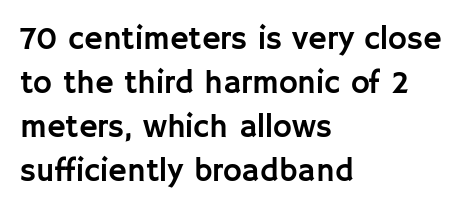
{"serif": "no", "italic": "no", "width": "normal", "stroke_contrast": "low", "x_height": "large", "monospaced": "no", "underline": "no", "align": "left", "line_spacing": "normal", "line_spacing_ratio": 1.38, "letter_spacing": "normal", "letter_spacing_em": 0.0, "glyph_px": 32}
